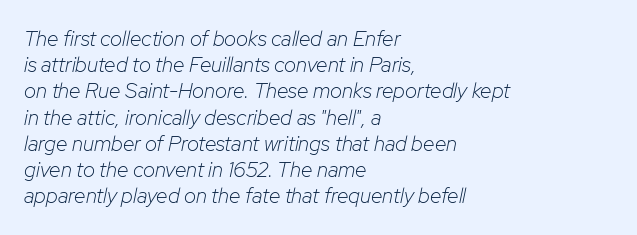
{"italic": "yes", "lean": "right", "slant_degrees": 12, "bold": "no", "underline": "no", "align": "left", "line_spacing": "normal", "line_spacing_ratio": 1.25, "letter_spacing": "normal", "letter_spacing_em": 0.0, "glyph_px": 21}
